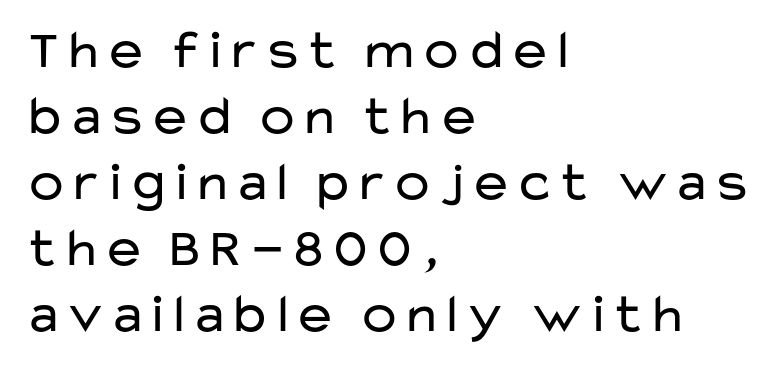
This rendering uses left alignment, leaving the right contour irregular. Classification — sans serif. The lettering holds an erect, upright posture throughout. These lines are rendered in a variable-pitch font. On a weight scale, this lands at 450 or below.
